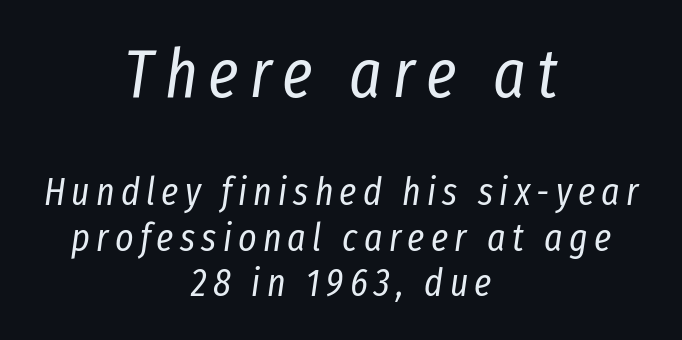
Q: Is the text bold? A: No.
Q: Is the text italic (slanted)? A: Yes, it leans right by about 8 degrees.
Q: Is the text underlined? A: No.
Q: How is the paragraph aligned? A: Centered.
Q: Which block of text is set in a larger size, the first (top) or the second (bottom)? A: The first (top) one.
Q: Width (condensed, normal, or wide)? A: Condensed.
Q: Stroke contrast? A: Low.
Q: x-height? A: Medium.
Q: Monospaced? A: No.
